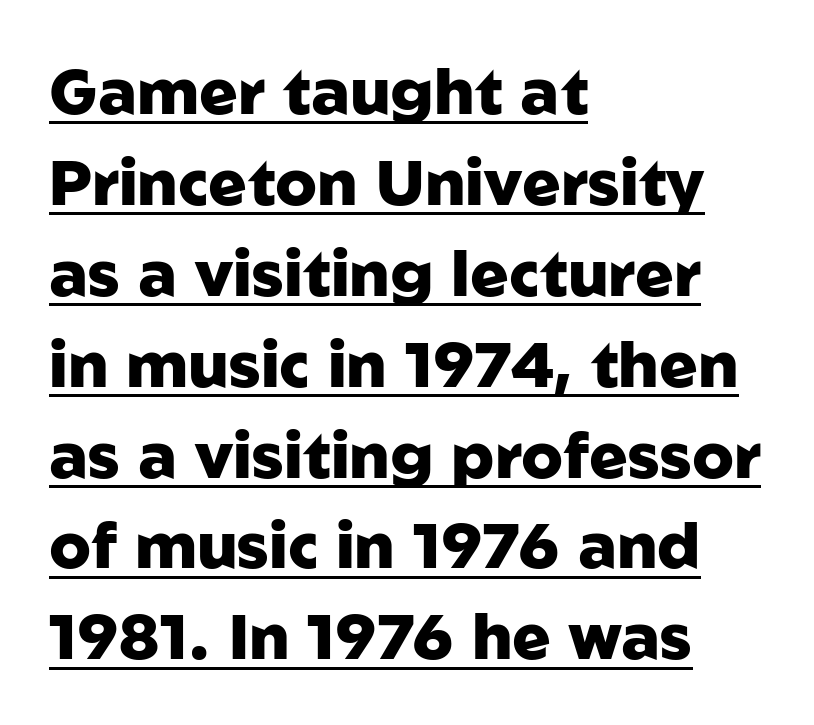
Q: Is the text bold? A: Yes.
Q: Is the text italic (slanted)? A: No, it is upright.
Q: Is the typeface a serif or a sans-serif typeface? A: Sans-serif.
Q: Is the text underlined? A: Yes.
Q: How is the paragraph aligned? A: Left-aligned.
Q: Is the spacing between letters normal or unusually wide? A: Normal.
Q: Is the spacing between lines tight, normal or loose? A: Normal.
Q: Width (condensed, normal, or wide)? A: Normal.
Q: Stroke contrast? A: Low.
Q: x-height? A: Medium.
Q: Monospaced? A: No.
